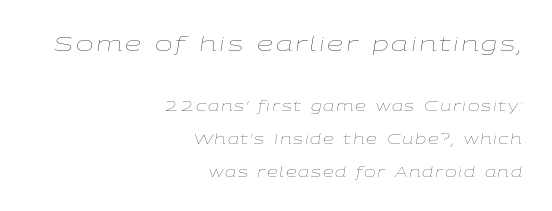
Q: Is the text bold? A: No.
Q: Is the text italic (slanted)? A: Yes, it leans right by about 9 degrees.
Q: Is the text underlined? A: No.
Q: How is the paragraph aligned? A: Right-aligned.
Q: Is the spacing between lines tight, normal or loose? A: Loose.
Q: Which block of text is set in a larger size, the first (top) or the second (bottom)? A: The first (top) one.
